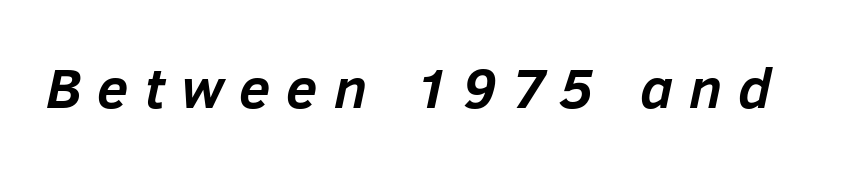
Q: Is the text bold? A: Yes.
Q: Is the text italic (slanted)? A: Yes, it leans right by about 12 degrees.
Q: Is the text underlined? A: No.
Q: Is the spacing between letters normal or unusually wide? A: Unusually wide.
Q: Width (condensed, normal, or wide)? A: Normal.
Q: Stroke contrast? A: Low.
Q: x-height? A: Medium.
Q: Monospaced? A: No.
